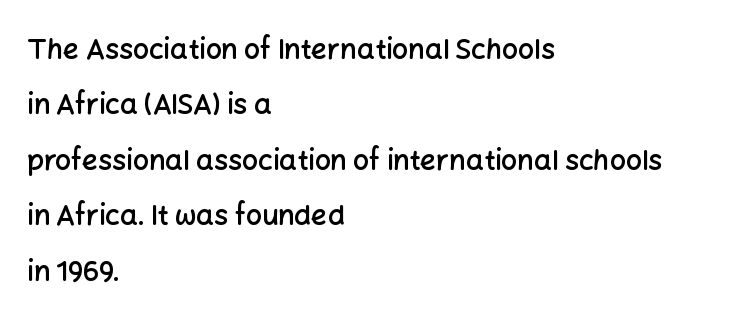
Q: Is the text bold? A: Semi-bold.
Q: Is the text italic (slanted)? A: No, it is upright.
Q: Is the typeface a serif or a sans-serif typeface? A: Sans-serif.
Q: Is the text underlined? A: No.
Q: How is the paragraph aligned? A: Left-aligned.
Q: Is the spacing between letters normal or unusually wide? A: Normal.
Q: Is the spacing between lines tight, normal or loose? A: Loose.
Q: Width (condensed, normal, or wide)? A: Normal.
Q: Stroke contrast? A: Low.
Q: x-height? A: Medium.
Q: Monospaced? A: No.
